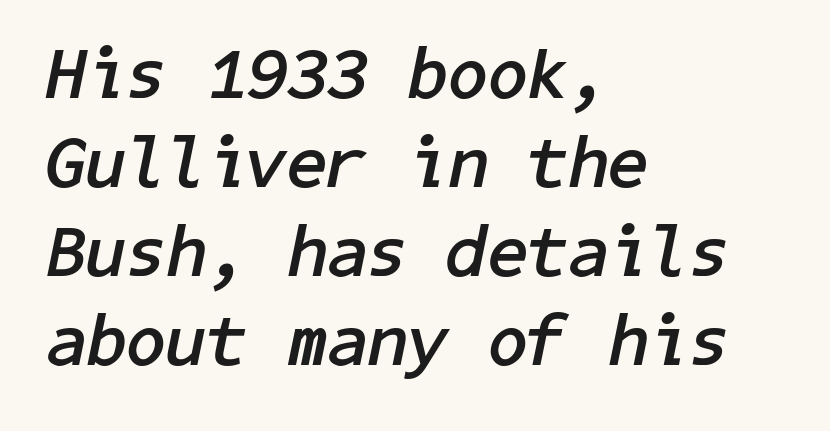
{"italic": "yes", "lean": "right", "slant_degrees": 11, "bold": "yes", "weight": "semibold", "width": "normal", "stroke_contrast": "low", "x_height": "medium", "underline": "no", "align": "left", "line_spacing_ratio": 1.22, "letter_spacing": "normal", "letter_spacing_em": 0.0, "glyph_px": 73}
